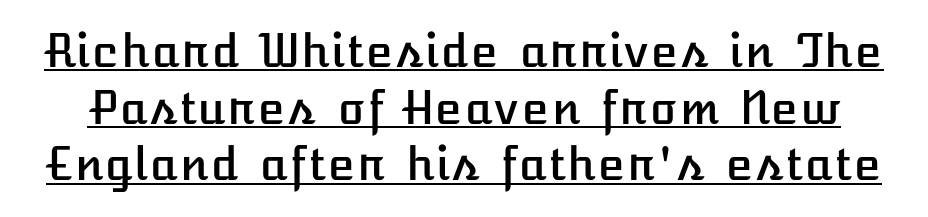
Q: Is the text italic (slanted)? A: No, it is upright.
Q: Is the text underlined? A: Yes.
Q: Is the spacing between letters normal or unusually wide? A: Normal.
Q: Is the spacing between lines tight, normal or loose? A: Normal.
Q: Width (condensed, normal, or wide)? A: Normal.
Q: Stroke contrast? A: Low.
Q: x-height? A: Medium.
